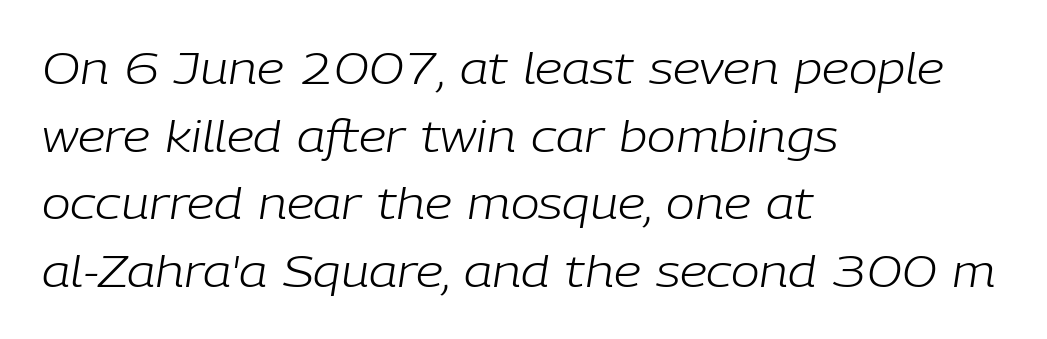
Q: Is the text bold? A: No.
Q: Is the text italic (slanted)? A: Yes, it leans right by about 9 degrees.
Q: Is the text underlined? A: No.
Q: How is the paragraph aligned? A: Left-aligned.
Q: Is the spacing between letters normal or unusually wide? A: Normal.
Q: Is the spacing between lines tight, normal or loose? A: Normal.
Q: Width (condensed, normal, or wide)? A: Normal.
Q: Stroke contrast? A: Low.
Q: x-height? A: Medium.
Q: Monospaced? A: No.
